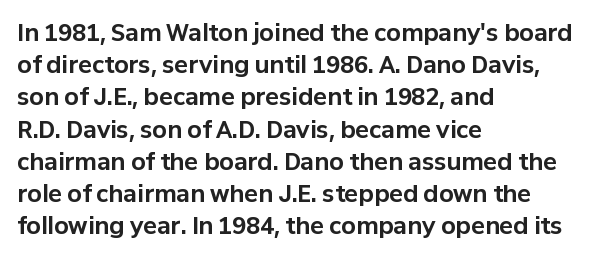
{"italic": "no", "bold": "yes", "underline": "no", "align": "left", "line_spacing": "normal", "line_spacing_ratio": 1.4, "letter_spacing": "normal", "letter_spacing_em": 0.0, "glyph_px": 23}
